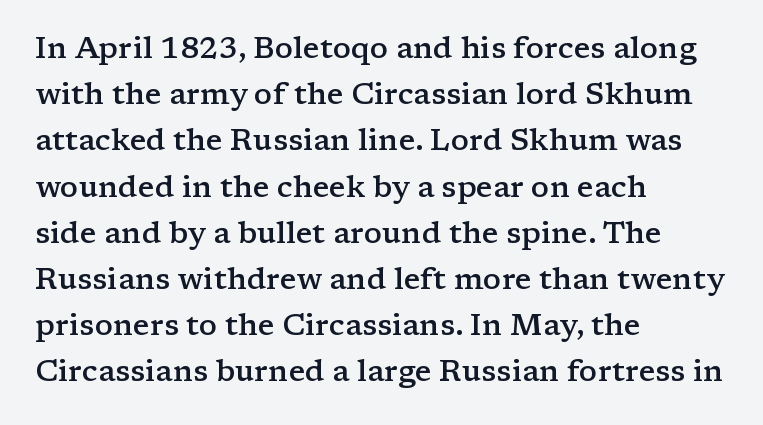
{"serif": "yes", "italic": "no", "bold": "semi", "weight": "semibold", "width": "wide", "stroke_contrast": "low", "x_height": "medium", "monospaced": "no", "underline": "no", "align": "left", "line_spacing": "normal", "line_spacing_ratio": 1.54, "letter_spacing": "normal", "letter_spacing_em": 0.0, "glyph_px": 30}
